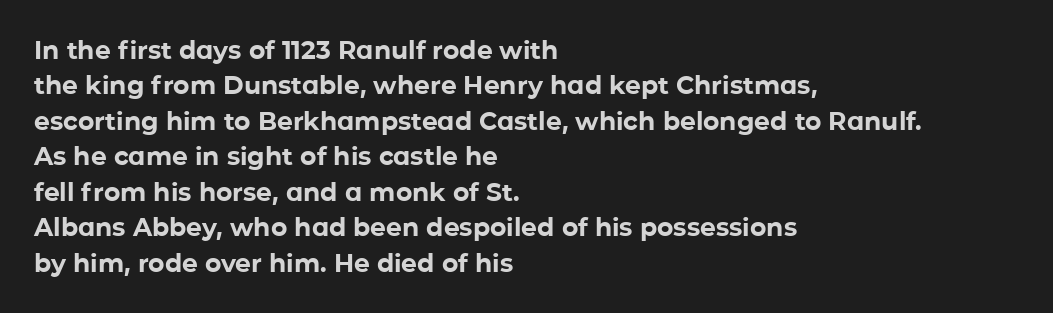
Q: Is the text bold? A: Yes.
Q: Is the text italic (slanted)? A: No, it is upright.
Q: Is the text underlined? A: No.
Q: How is the paragraph aligned? A: Left-aligned.
Q: Is the spacing between letters normal or unusually wide? A: Normal.
Q: Is the spacing between lines tight, normal or loose? A: Normal.
